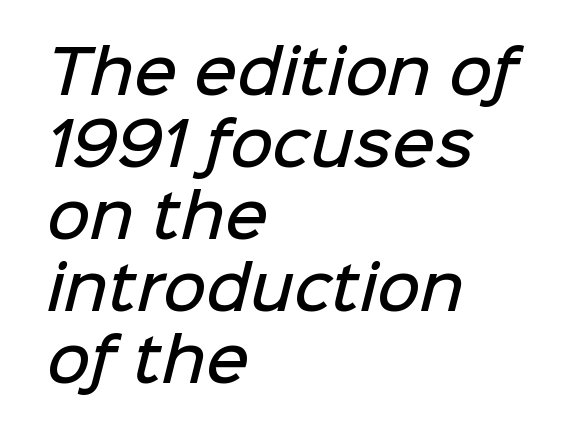
The image shows 59 px semibold sans-serif type; set left-aligned, line spacing 1.22x, normal letter spacing, not underlined; low stroke contrast and a medium x-height.
